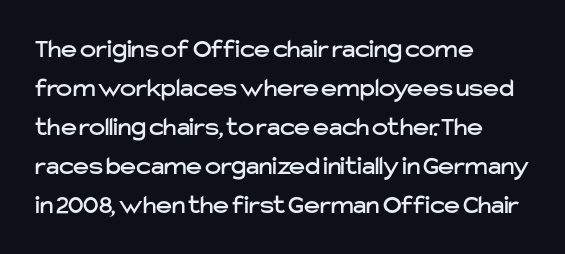
The image shows 27 px text type, upright; set left-aligned, normal line spacing (1.44x), normal letter spacing, not underlined.
